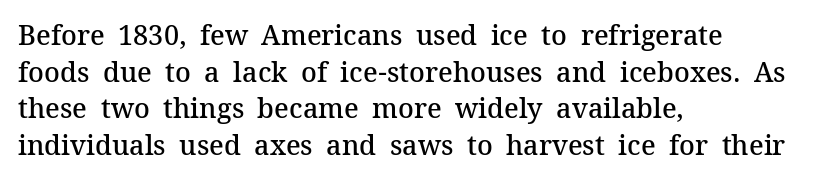
The image shows 27 px text type, upright; set left-aligned, normal line spacing (1.36x), normal letter spacing, not underlined.
